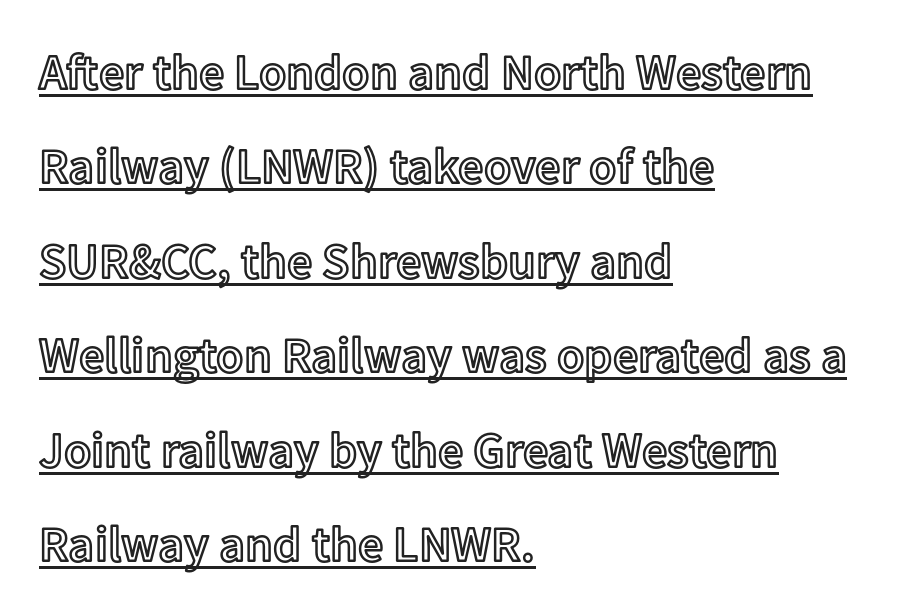
{"italic": "no", "width": "normal", "x_height": "medium", "monospaced": "no", "underline": "yes", "align": "left", "line_spacing_ratio": 1.89, "letter_spacing": "normal", "letter_spacing_em": 0.0, "glyph_px": 50}
